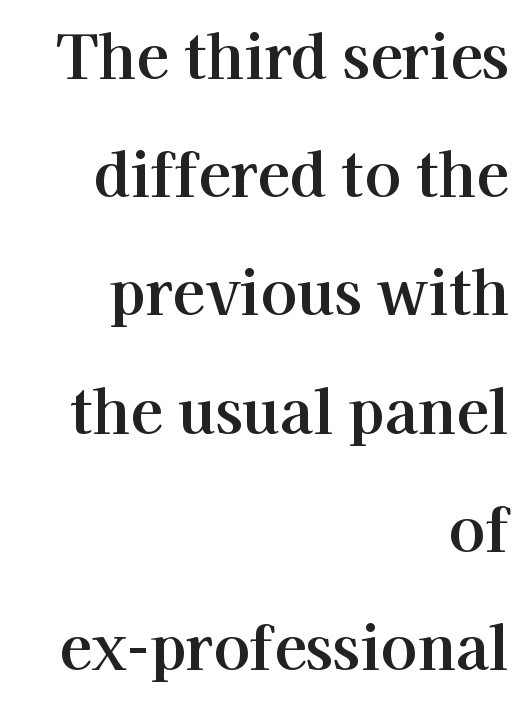
The image shows 60 px serif type, upright; set right-aligned, loose line spacing (1.97x), normal letter spacing, not underlined; high stroke contrast and a medium x-height.
